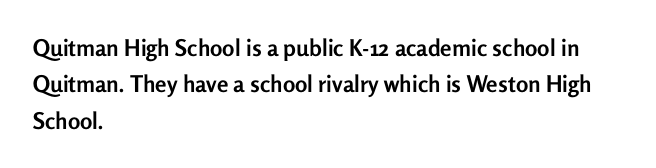
The text block is weighted toward the left margin, trailing off unevenly rightward. These lines carry a lot of weight — the face is fully bold. The letters stand upright; this is a roman face. Each row of text sits above clean, open space. This rendering leaves character spacing at its baseline value.
